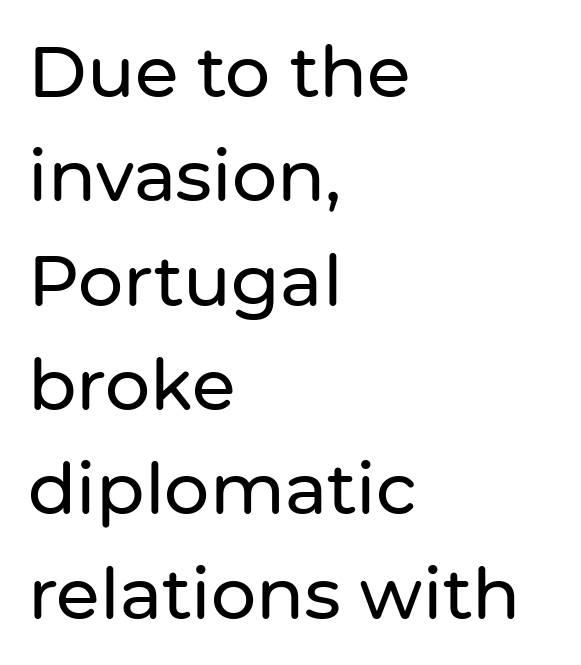
The area under the type is left untouched. These lines are rendered in a variable-pitch font. In terms of leading, this rendering sits right in the middle. Layout note: lines flush left. You can tell from the bare stems that sans-serif type was used.
